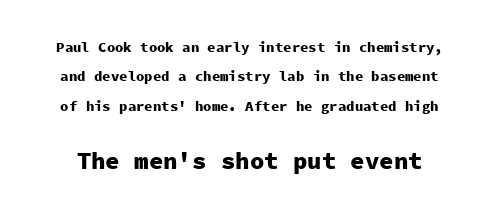
The image shows 24 px bold type, upright; set loose line spacing (2.1x), normal letter spacing, not underlined; the second (bottom) block is 1.71x larger.
